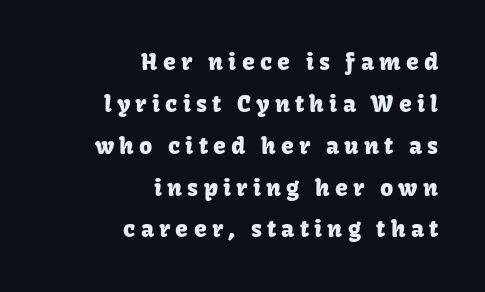
{"italic": "no", "underline": "no", "align": "right", "line_spacing_ratio": 1.82, "letter_spacing": "wide", "letter_spacing_em": 0.23, "glyph_px": 23}
